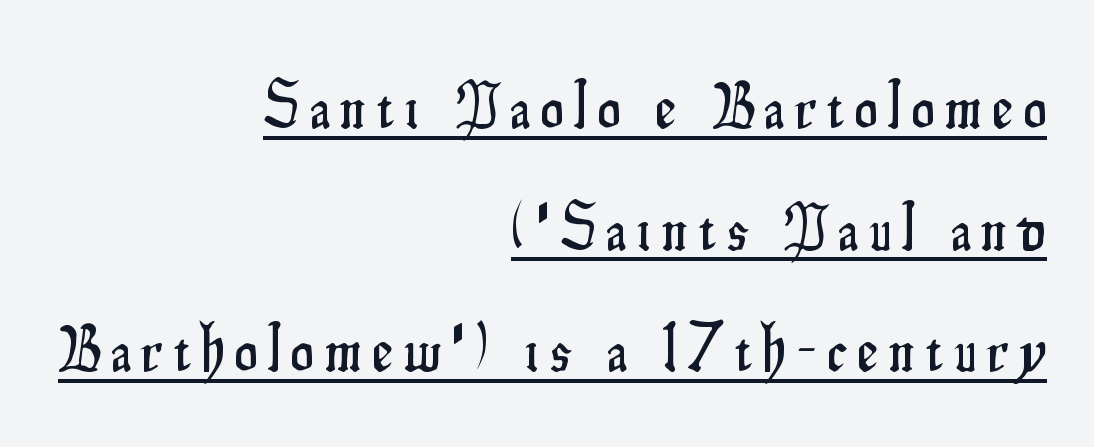
{"serif": "no", "italic": "no", "width": "condensed", "stroke_contrast": "low", "x_height": "small", "monospaced": "no", "underline": "yes", "align": "right", "line_spacing_ratio": 1.87, "glyph_px": 65}
